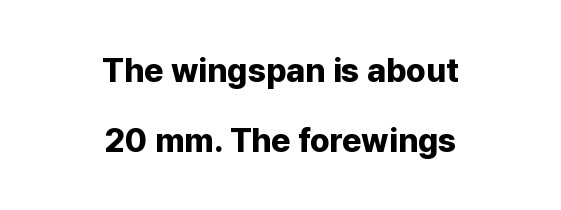
Compared with typical body copy, the letter spacing here is the same. Pretty heavy lettering here — definitely bold. These lines stand farther apart than default settings would place them. This sample is center-justified, so both line endings float freely.
